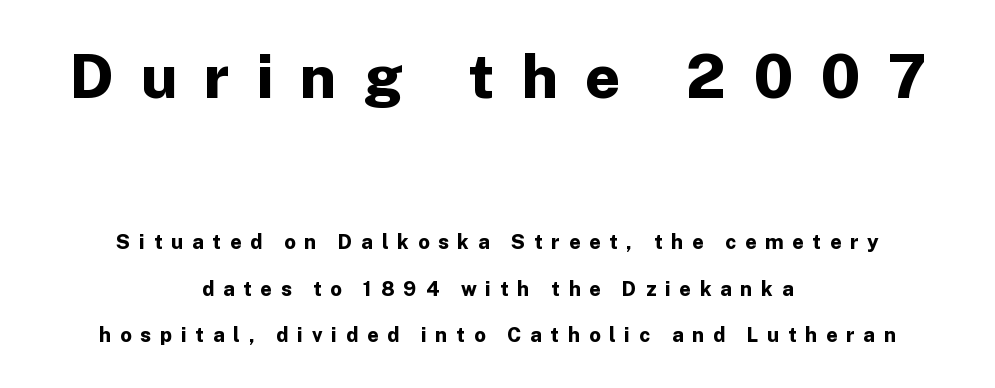
The image shows 61 px bold sans-serif type, upright; set centered, loose line spacing (2.32x), unusually wide letter spacing (+0.44 em), not underlined; the first (top) block is 3.05x larger; low stroke contrast and a medium x-height.
